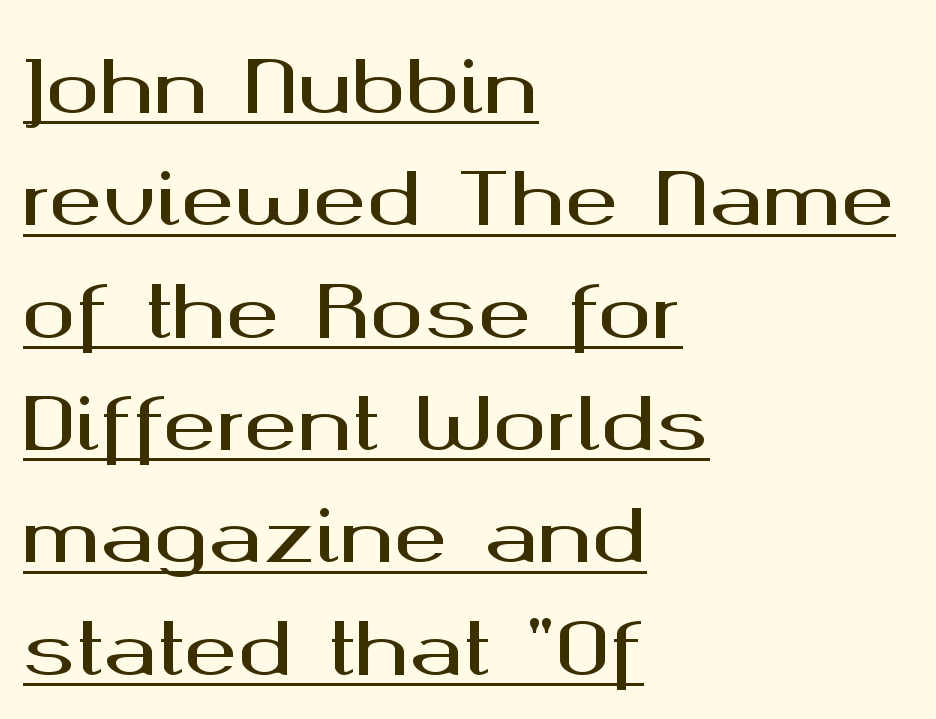
{"serif": "no", "italic": "no", "width": "wide", "stroke_contrast": "medium", "x_height": "medium", "monospaced": "no", "underline": "yes", "align": "left", "line_spacing": "normal", "line_spacing_ratio": 1.56, "letter_spacing": "normal", "letter_spacing_em": 0.0, "glyph_px": 72}
